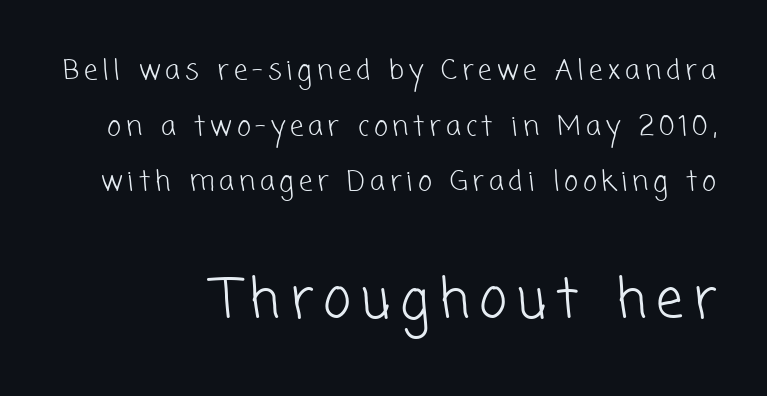
The image shows 54 px light sans-serif type; set right-aligned, loose line spacing (2.06x), not underlined; the second (bottom) block is 2.0x larger; low stroke contrast and a medium x-height.
